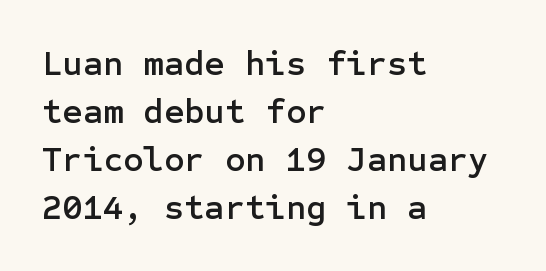
The block of text has a typical density, with ordinary space between rows. Short and long lines alike share a common starting point at left. Is the letter spacing exaggerated? No — it looks like the ordinary default. The space beneath each line is pristine and unruled. Posture: vertical. I'd call this a sans setting — the letters go barefoot.
